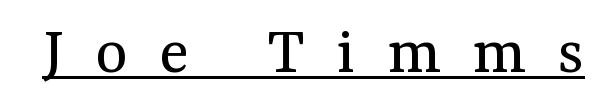
Q: Is the text bold? A: No.
Q: Is the text italic (slanted)? A: No, it is upright.
Q: Is the typeface a serif or a sans-serif typeface? A: Serif.
Q: Is the text underlined? A: Yes.
Q: Is the spacing between letters normal or unusually wide? A: Unusually wide.
Q: Width (condensed, normal, or wide)? A: Normal.
Q: Stroke contrast? A: Medium.
Q: x-height? A: Medium.
Q: Monospaced? A: No.
